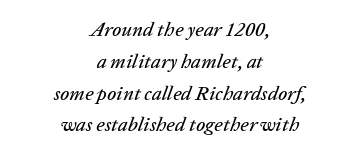
{"italic": "yes", "lean": "right", "slant_degrees": 20, "underline": "no", "align": "center", "line_spacing": "normal", "line_spacing_ratio": 1.59, "letter_spacing": "normal", "letter_spacing_em": 0.0, "glyph_px": 20}
